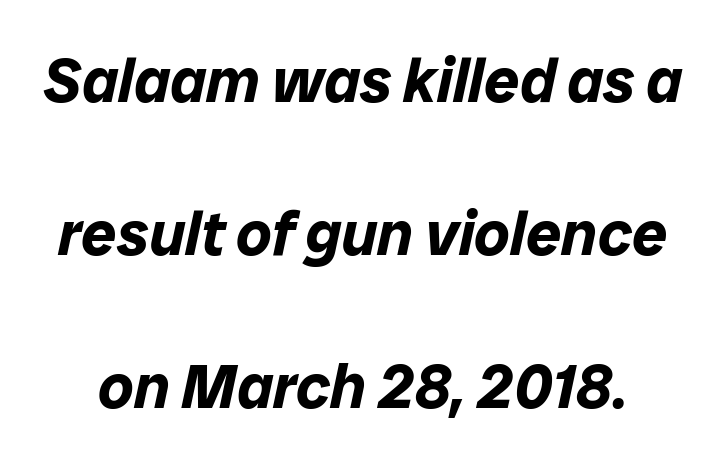
The image shows 62 px bold type, italic (leaning right); set loose line spacing (2.47x), normal letter spacing, not underlined; low stroke contrast and a medium x-height.
